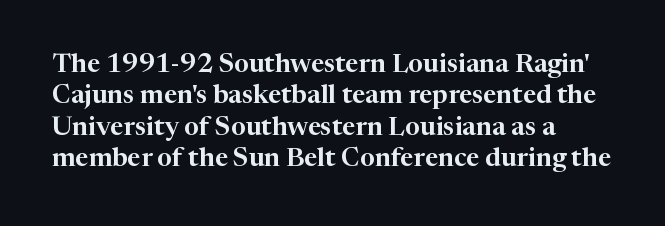
{"italic": "no", "underline": "no", "align": "left", "line_spacing_ratio": 1.21, "letter_spacing": "normal", "letter_spacing_em": 0.0, "glyph_px": 26}
